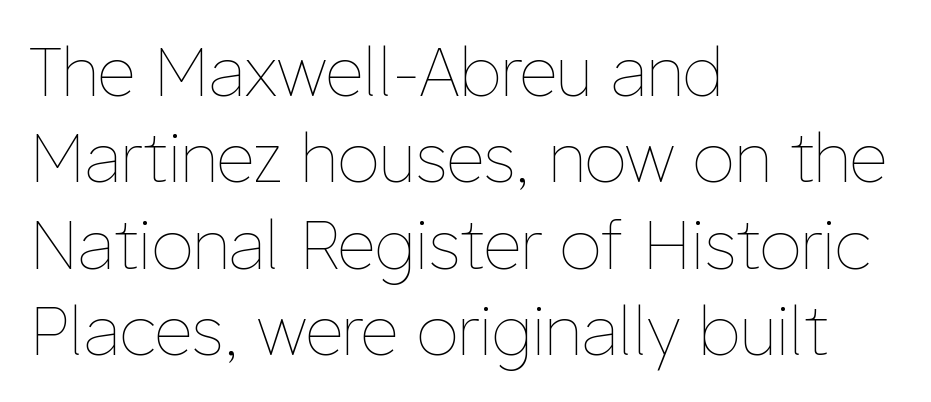
The passage shown is typed in a proportional face where columns would drift. Compared with typical paragraphs, the rows here are spaced about the same. The rendering anchors every line to the left-hand side. Stems here are at most as thick as an everyday book face. Characters remain perfectly vertical along every line. Honestly, the letter spacing is just normal — you wouldn't notice it.
